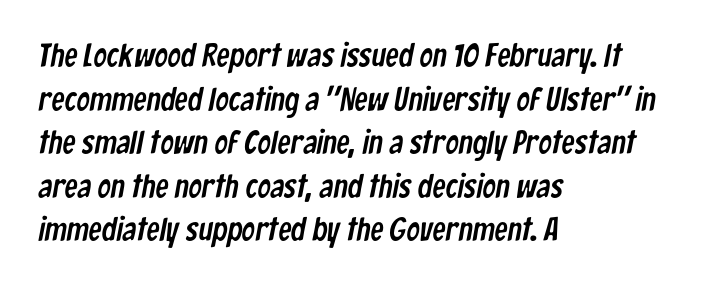
The lines sit at an ordinary, default distance from one another. All the whitespace from short lines collects on the right. You could not count columns in this text — the font is proportionally spaced. These lines are composed in type without serifs.
